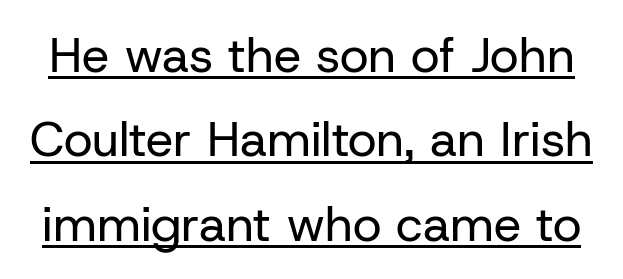
Q: Is the text bold? A: No.
Q: Is the text italic (slanted)? A: No, it is upright.
Q: Is the typeface a serif or a sans-serif typeface? A: Sans-serif.
Q: Is the text underlined? A: Yes.
Q: Is the spacing between letters normal or unusually wide? A: Normal.
Q: Width (condensed, normal, or wide)? A: Normal.
Q: Stroke contrast? A: Low.
Q: x-height? A: Medium.
Q: Monospaced? A: No.
